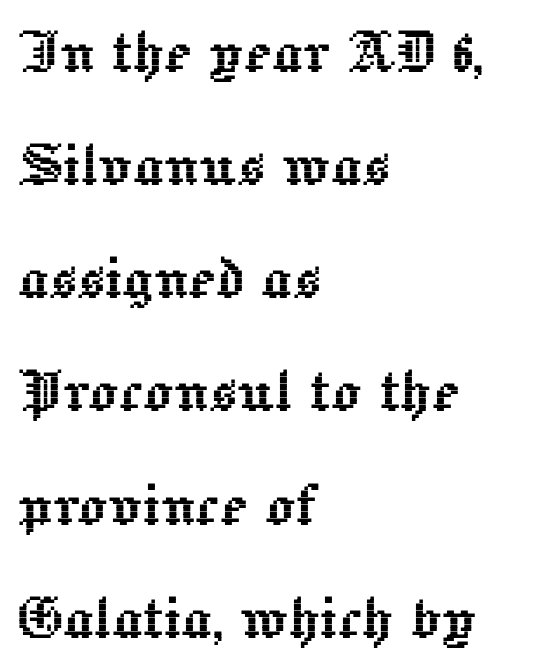
Q: Is the text italic (slanted)? A: No, it is upright.
Q: Is the text underlined? A: No.
Q: How is the paragraph aligned? A: Left-aligned.
Q: Is the spacing between letters normal or unusually wide? A: Normal.
Q: Is the spacing between lines tight, normal or loose? A: Normal.
Q: Width (condensed, normal, or wide)? A: Normal.
Q: x-height? A: Medium.
Q: Monospaced? A: No.
